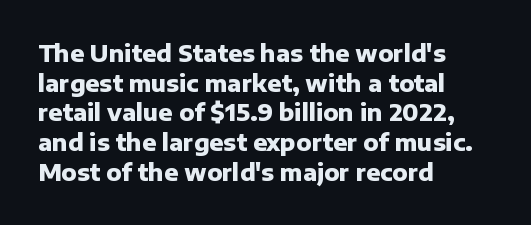
Is there any slant? The stems are plumb. Nothing unusual about the tracking: characters are spaced as the font intends. These words are printed bold, with thick strokes throughout. Evenly set lines give the paragraph a standard silhouette.
